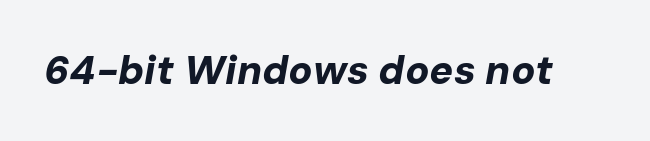
A typesetter would call this proportional, since set widths differ per character. Look at the stroke-to-counter ratio: heavy, a bold. What stands out about the letter spacing? Nothing — it is the standard amount. The strip under each line holds only bare page. The axis of the letterforms is tilted away from vertical.
